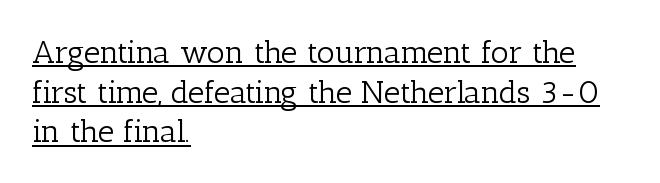
The image shows 32 px light serif type, upright; set left-aligned, line spacing 1.24x, normal letter spacing, underlined; low stroke contrast and a medium x-height.
